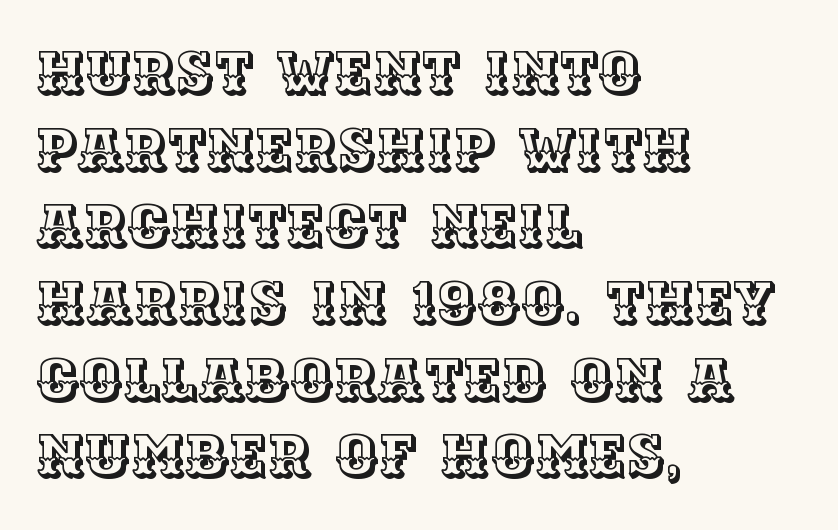
The image shows 59 px text type, upright; set left-aligned, normal line spacing (1.3x), normal letter spacing, not underlined; a large x-height.
